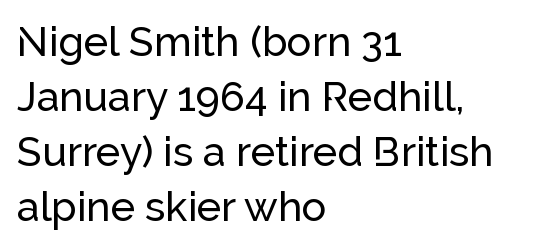
Q: Is the text italic (slanted)? A: No, it is upright.
Q: Is the typeface a serif or a sans-serif typeface? A: Sans-serif.
Q: Is the text underlined? A: No.
Q: How is the paragraph aligned? A: Left-aligned.
Q: Is the spacing between letters normal or unusually wide? A: Normal.
Q: Is the spacing between lines tight, normal or loose? A: Normal.
Q: Width (condensed, normal, or wide)? A: Normal.
Q: Stroke contrast? A: Low.
Q: x-height? A: Medium.
Q: Monospaced? A: No.
